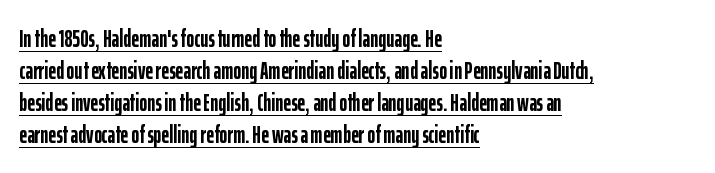
{"italic": "no", "bold": "yes", "underline": "yes", "align": "left", "line_spacing": "normal", "line_spacing_ratio": 1.33, "letter_spacing": "normal", "letter_spacing_em": 0.0, "glyph_px": 24}
